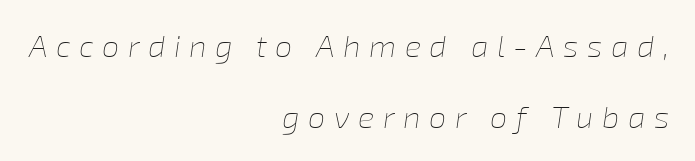
{"italic": "yes", "lean": "right", "slant_degrees": 8, "bold": "no", "weight": "thin", "width": "normal", "stroke_contrast": "low", "x_height": "medium", "monospaced": "no", "underline": "no", "align": "right", "line_spacing": "loose", "line_spacing_ratio": 2.28, "letter_spacing": "wide", "letter_spacing_em": 0.27, "glyph_px": 31}
